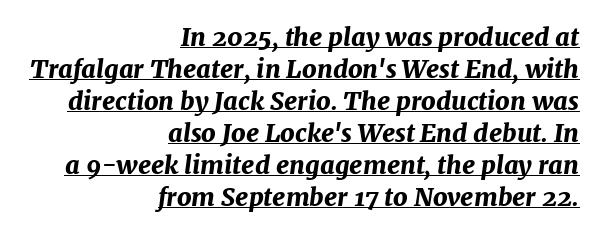
The image shows 25 px bold type, italic (leaning right); set right-aligned, normal line spacing (1.28x), normal letter spacing, underlined.
